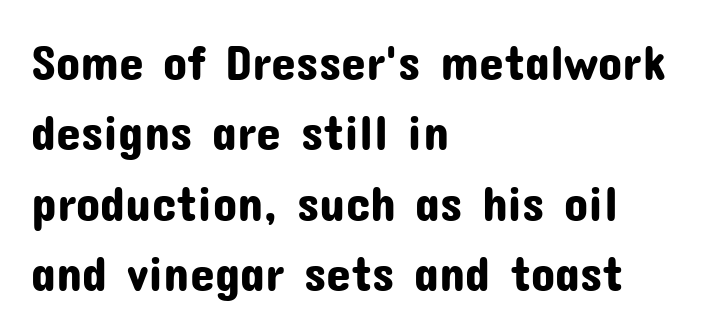
{"serif": "no", "italic": "no", "width": "normal", "stroke_contrast": "low", "x_height": "medium", "monospaced": "no", "underline": "no", "align": "left", "line_spacing": "normal", "line_spacing_ratio": 1.41, "letter_spacing": "normal", "letter_spacing_em": 0.0, "glyph_px": 50}
